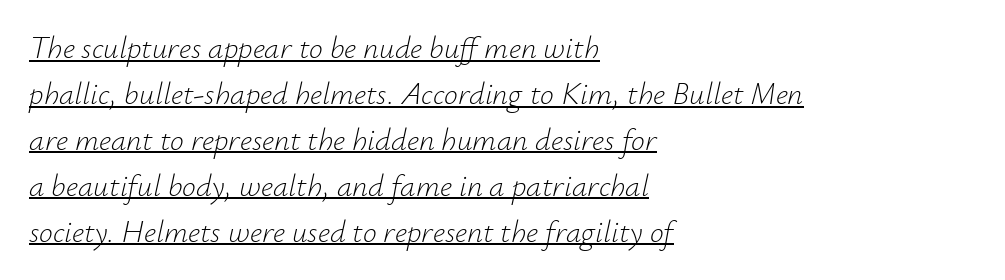
The image shows 31 px light type, italic (leaning right); set left-aligned, normal line spacing (1.48x), normal letter spacing, underlined; low stroke contrast and a small x-height.
